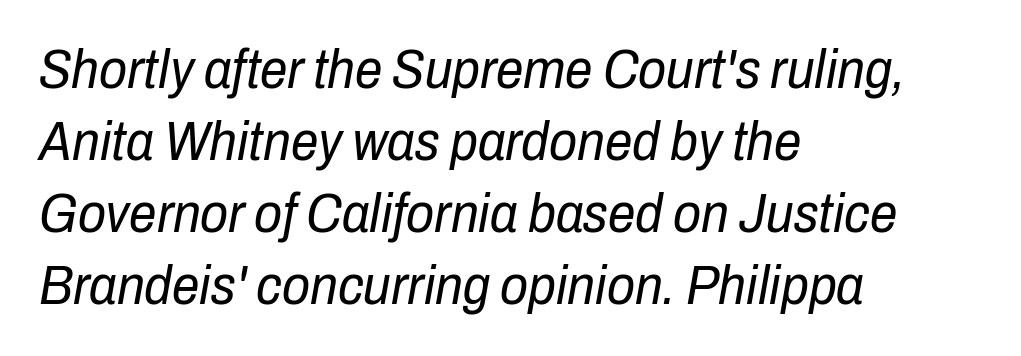
{"italic": "yes", "lean": "right", "slant_degrees": 10, "bold": "no", "weight": "regular", "width": "condensed", "stroke_contrast": "low", "x_height": "medium", "monospaced": "no", "underline": "no", "align": "left", "line_spacing": "normal", "line_spacing_ratio": 1.31, "letter_spacing": "normal", "letter_spacing_em": 0.0, "glyph_px": 55}
